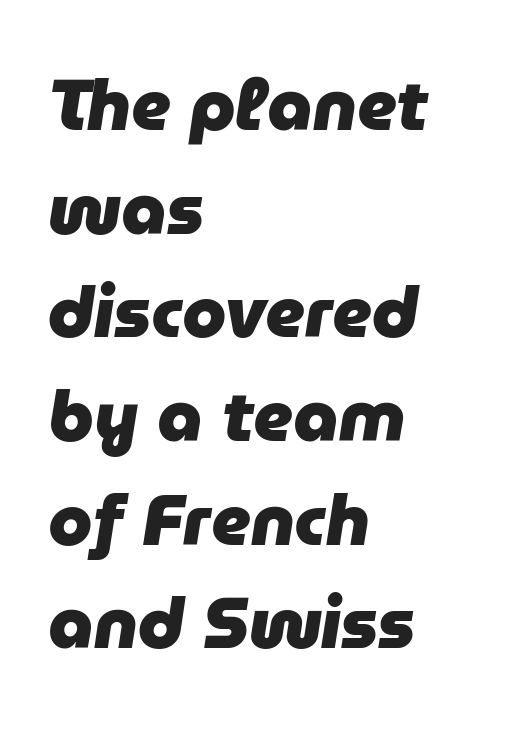
Teacher's note: observe the even left margin — that is flush-left alignment. The passage shown stacks its lines at a standard gap. The specimen reads as italic at a glance. A full-strength bold gives these letters their thick strokes. The passage shown is typed in a proportional face where columns would drift. The specimen omits any rule beneath the text block's lines.
